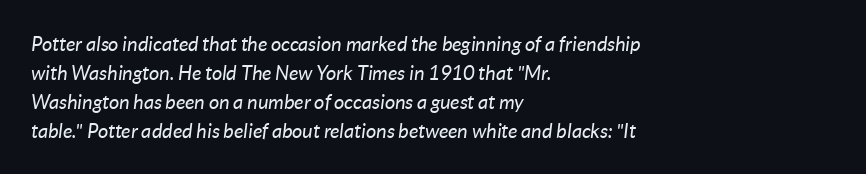
The image shows 20 px text type, italic (leaning right); set left-aligned, normal line spacing (1.45x), normal letter spacing, not underlined.
